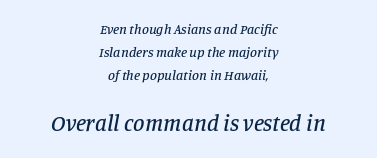
The strip under each line holds only bare page. Which of the two is more prominent by size? The second, at the bottom. Teacher's note: observe the equal gaps on both sides — that is centered alignment. Summary of vertical rhythm: regular, with standard interline spacing. What stands out about the letter spacing? Nothing — it is the standard amount. Quick note: italic.
